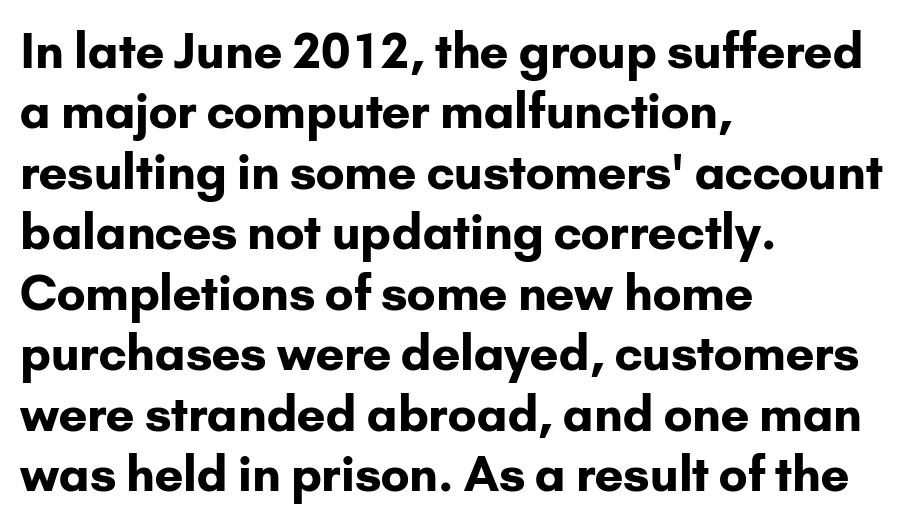
The image shows 48 px bold sans-serif type, upright; set left-aligned, normal line spacing (1.26x), normal letter spacing, not underlined; low stroke contrast and a small x-height.
